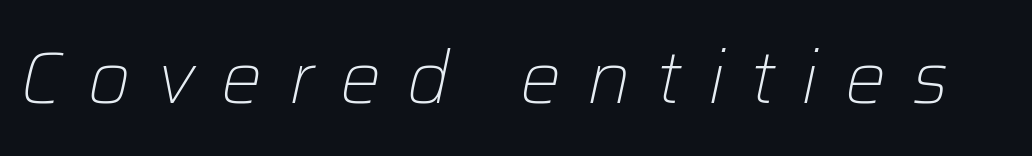
The image shows 73 px light type, italic (leaning right); set unusually wide letter spacing (+0.36 em), not underlined; low stroke contrast and a medium x-height.
